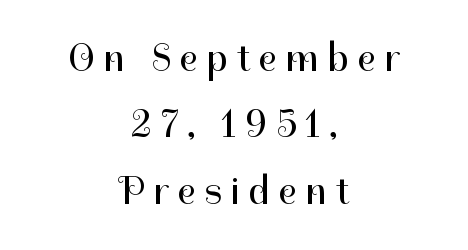
The image shows 39 px regular-weight sans-serif type, upright; set centered, normal line spacing (1.7x), unusually wide letter spacing (+0.23 em), not underlined; high stroke contrast and a medium x-height.
